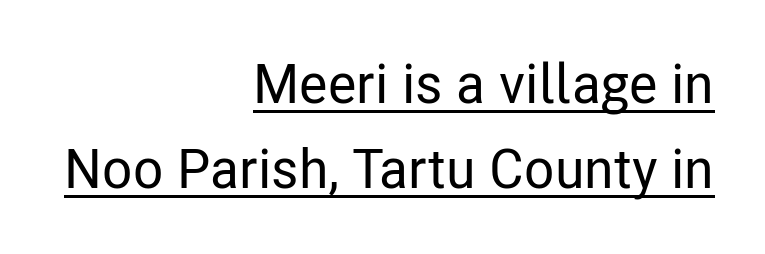
The image shows 55 px condensed sans-serif type, upright; set right-aligned, normal line spacing (1.55x), normal letter spacing, underlined; low stroke contrast and a medium x-height.
